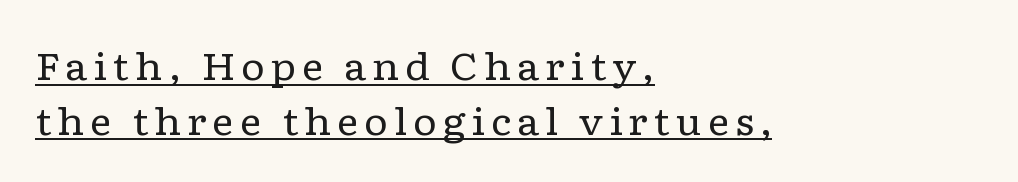
Q: Is the text bold? A: No.
Q: Is the text italic (slanted)? A: No, it is upright.
Q: Is the typeface a serif or a sans-serif typeface? A: Serif.
Q: Is the text underlined? A: Yes.
Q: How is the paragraph aligned? A: Left-aligned.
Q: Is the spacing between lines tight, normal or loose? A: Normal.
Q: Width (condensed, normal, or wide)? A: Wide.
Q: Stroke contrast? A: Low.
Q: x-height? A: Medium.
Q: Monospaced? A: No.
